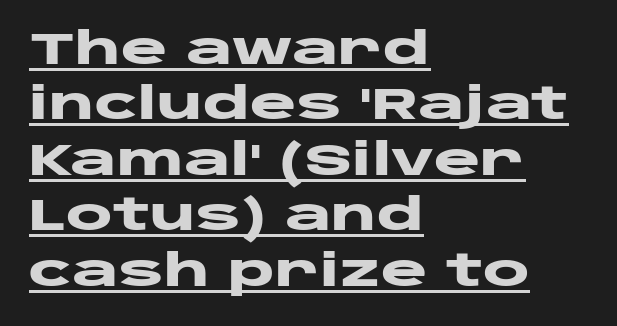
The image shows 44 px heavy, wide sans-serif type, upright; set left-aligned, normal line spacing (1.26x), normal letter spacing, underlined; low stroke contrast and a large x-height.
